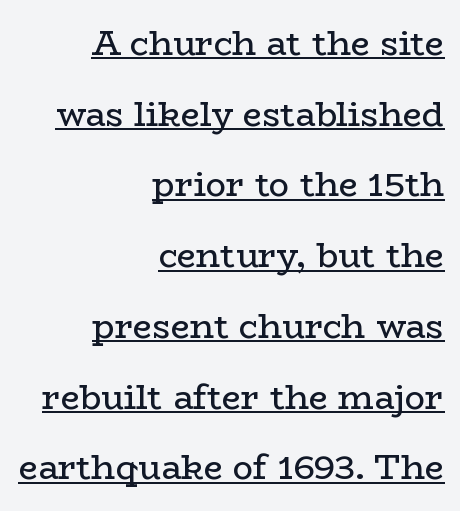
Does extra space separate the letters? No, they use regular spacing. Regarding leading, the lines here are spaced well apart. The typeface chosen for these lines features serifs. Is this a fixed-width face? No — the glyphs have proportional, varying widths. Italic? Not at all — the glyphs are vertical.
